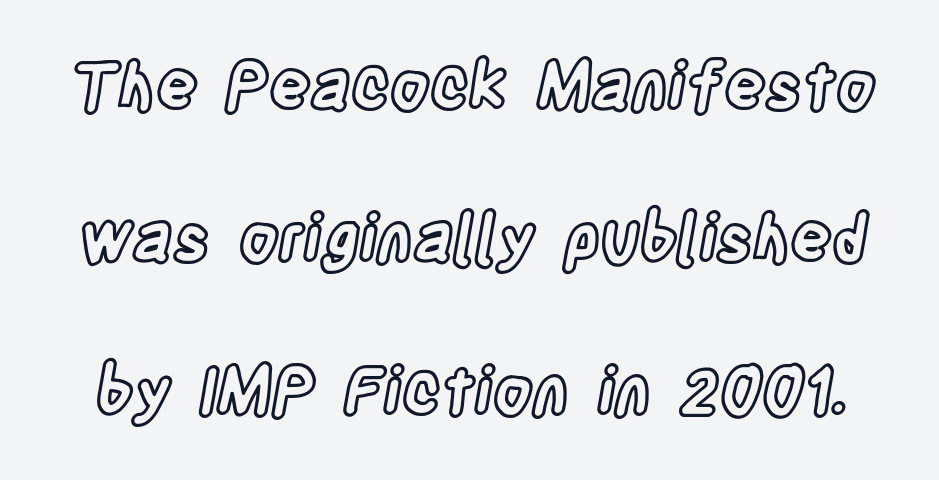
{"width": "condensed", "x_height": "large", "monospaced": "no", "underline": "no", "line_spacing": "loose", "line_spacing_ratio": 2.38, "letter_spacing": "normal", "letter_spacing_em": 0.0, "glyph_px": 64}
